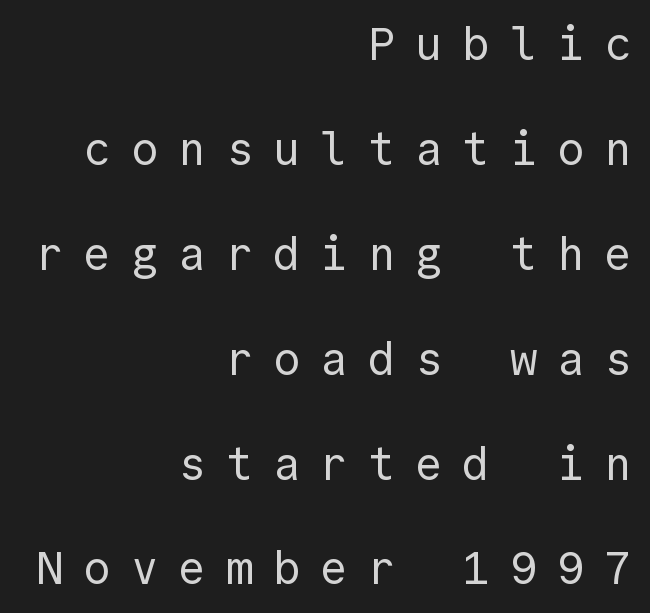
Q: Is the text bold? A: No.
Q: Is the text italic (slanted)? A: No, it is upright.
Q: Is the typeface a serif or a sans-serif typeface? A: Sans-serif.
Q: Is the text underlined? A: No.
Q: How is the paragraph aligned? A: Right-aligned.
Q: Is the spacing between letters normal or unusually wide? A: Unusually wide.
Q: Is the spacing between lines tight, normal or loose? A: Loose.
Q: Width (condensed, normal, or wide)? A: Normal.
Q: x-height? A: Medium.
Q: Monospaced? A: Yes.
